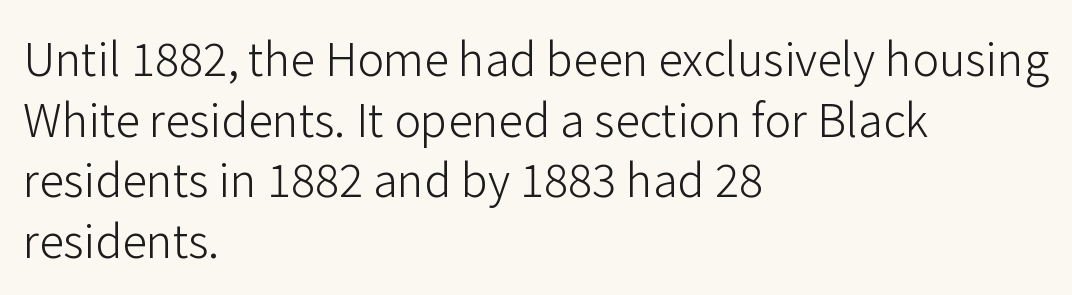
Q: Is the text bold? A: No.
Q: Is the text italic (slanted)? A: No, it is upright.
Q: Is the typeface a serif or a sans-serif typeface? A: Sans-serif.
Q: Is the text underlined? A: No.
Q: How is the paragraph aligned? A: Left-aligned.
Q: Is the spacing between letters normal or unusually wide? A: Normal.
Q: Is the spacing between lines tight, normal or loose? A: Normal.
Q: Width (condensed, normal, or wide)? A: Normal.
Q: Stroke contrast? A: Low.
Q: x-height? A: Medium.
Q: Monospaced? A: No.
